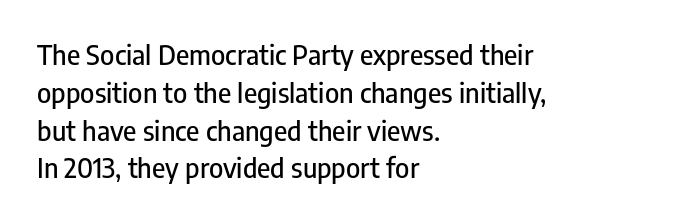
The image shows 27 px text type, upright; set left-aligned, normal line spacing (1.4x), normal letter spacing, not underlined.
